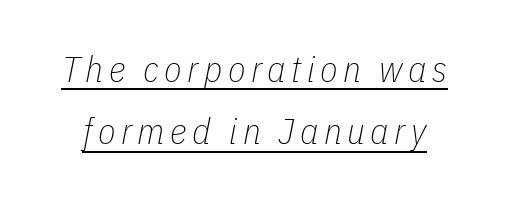
Each line of the rendering has a horizontal stroke beneath the glyphs. Note the varied advance widths — an 'i' is clearly narrower than an 'm'. In terms of posture, this sample is oblique. Heaviness? Minimal to ordinary, like unemphasized prose.
